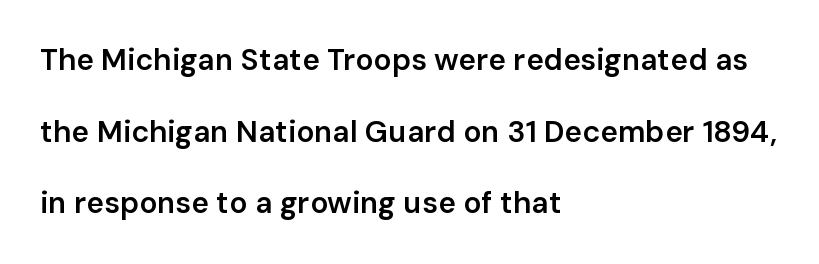
The image shows 30 px semibold sans-serif type, upright; set left-aligned, loose line spacing (2.39x), normal letter spacing, not underlined; low stroke contrast and a medium x-height.
